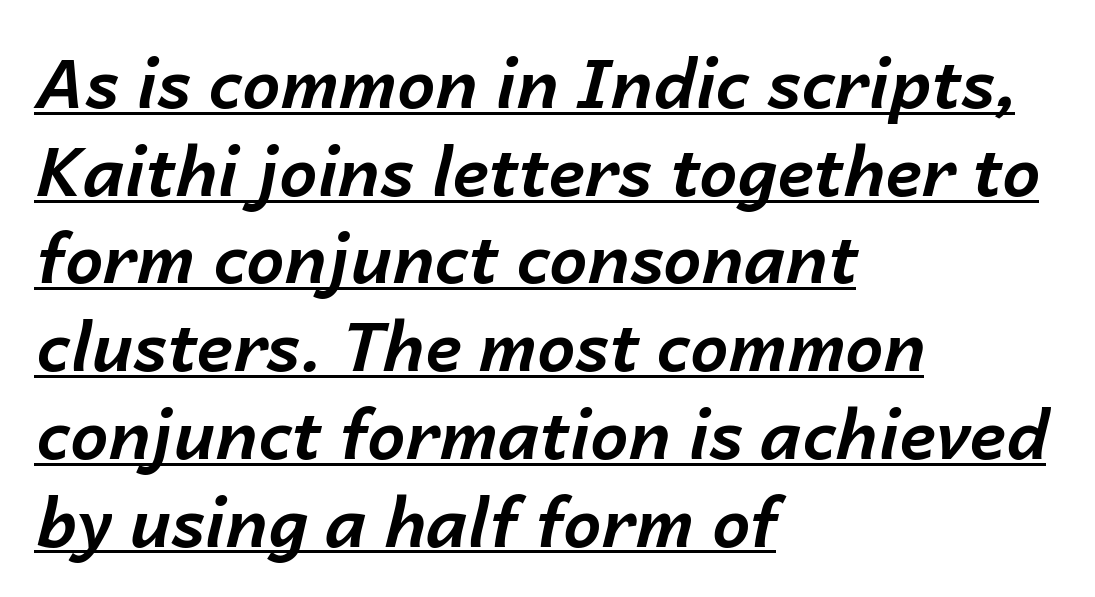
{"italic": "yes", "lean": "right", "slant_degrees": 14, "bold": "yes", "weight": "bold", "width": "normal", "stroke_contrast": "low", "x_height": "medium", "monospaced": "no", "underline": "yes", "align": "left", "line_spacing": "normal", "line_spacing_ratio": 1.29, "letter_spacing": "normal", "letter_spacing_em": 0.0, "glyph_px": 68}
